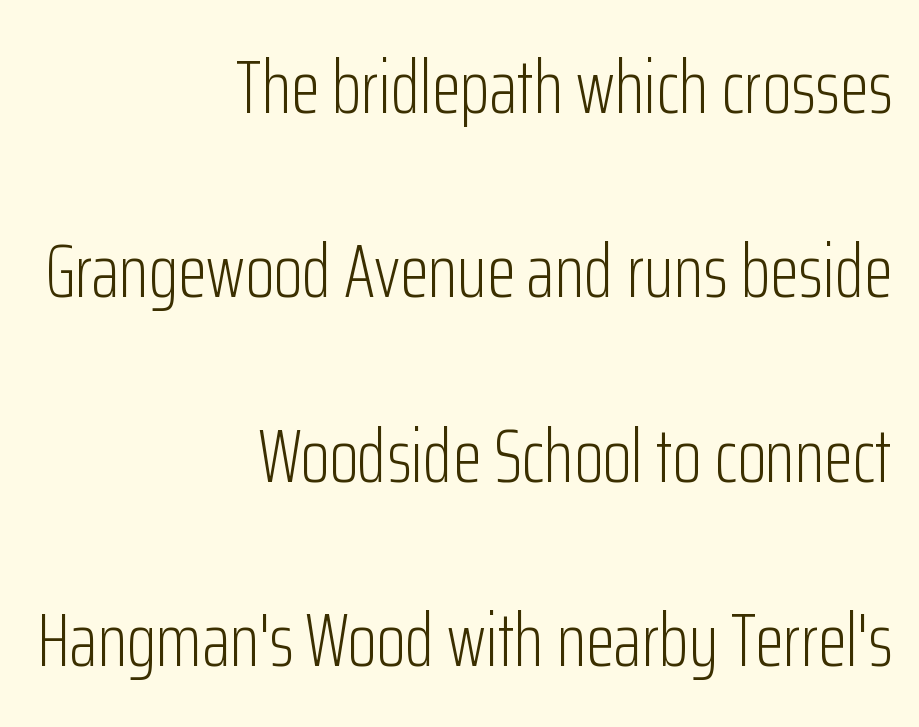
The image shows 75 px light, condensed sans-serif type, upright; set right-aligned, loose line spacing (2.46x), normal letter spacing, not underlined; low stroke contrast and a medium x-height.
